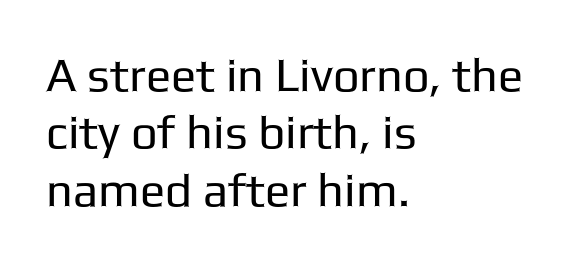
{"serif": "no", "italic": "no", "bold": "no", "weight": "regular", "width": "normal", "stroke_contrast": "low", "x_height": "medium", "monospaced": "no", "underline": "no", "align": "left", "line_spacing_ratio": 1.22, "letter_spacing": "normal", "letter_spacing_em": 0.0, "glyph_px": 47}
